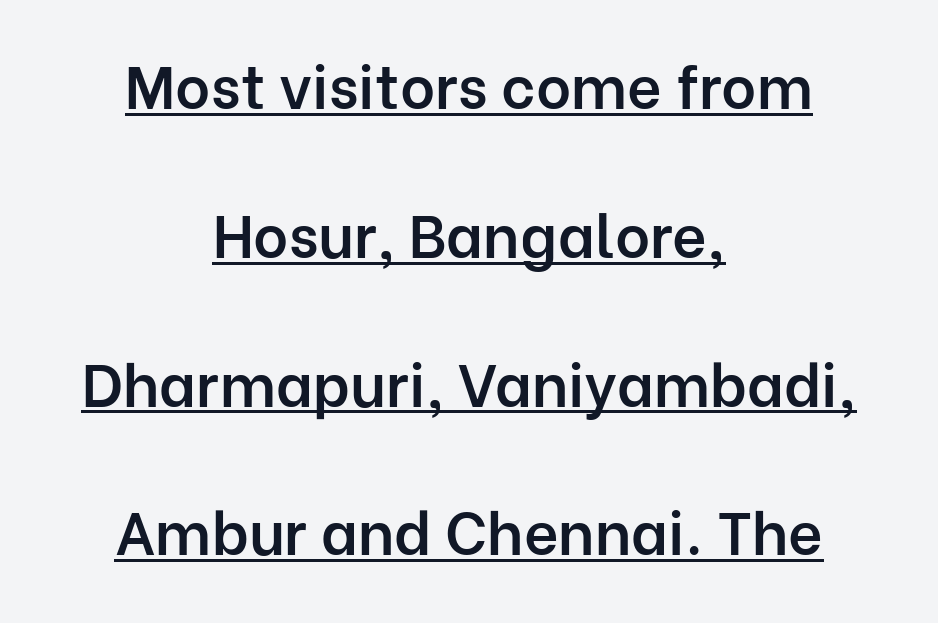
{"serif": "no", "italic": "no", "bold": "semi", "weight": "semibold", "width": "normal", "stroke_contrast": "low", "x_height": "medium", "monospaced": "no", "underline": "yes", "align": "center", "line_spacing": "loose", "line_spacing_ratio": 2.48, "letter_spacing": "normal", "letter_spacing_em": 0.0, "glyph_px": 60}
